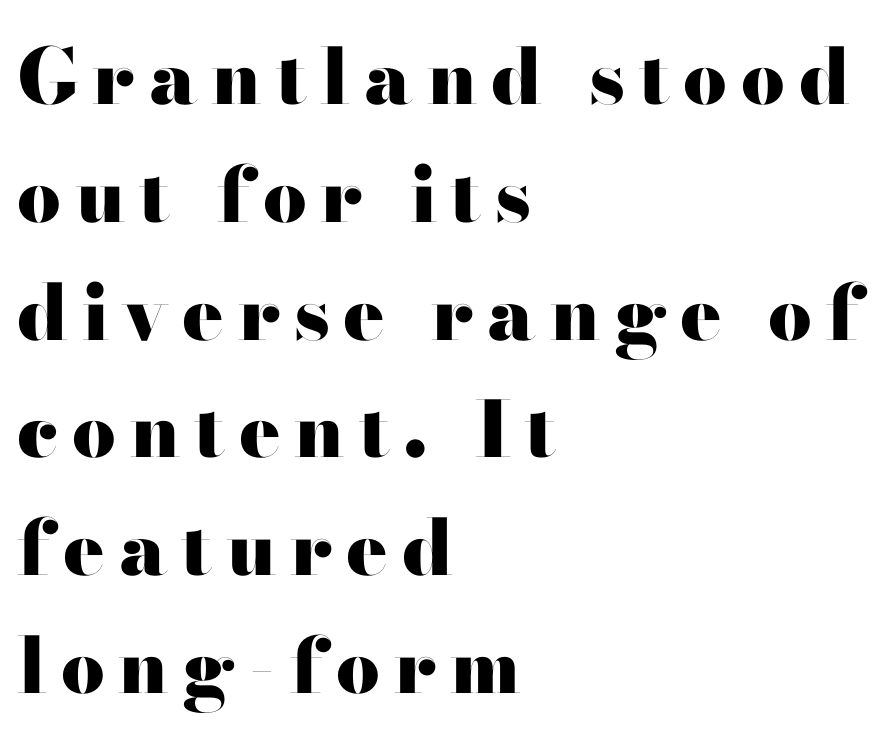
The image shows 77 px heavy, wide sans-serif type, upright; set left-aligned, normal line spacing (1.53x), not underlined; high stroke contrast and a small x-height.
